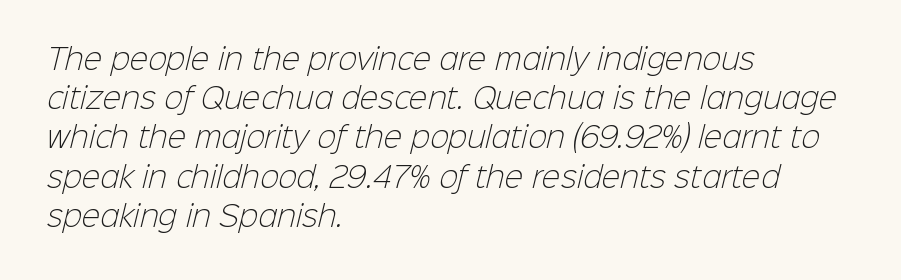
The space beneath each line is pristine and unruled. Where is the straight margin? On the left. The font family rendered here belongs to the sans-serif group. What stands out about the letter spacing? Nothing — it is the standard amount. Unbolded letterforms with no extra heft. These lines sit exactly where default settings would place them.
